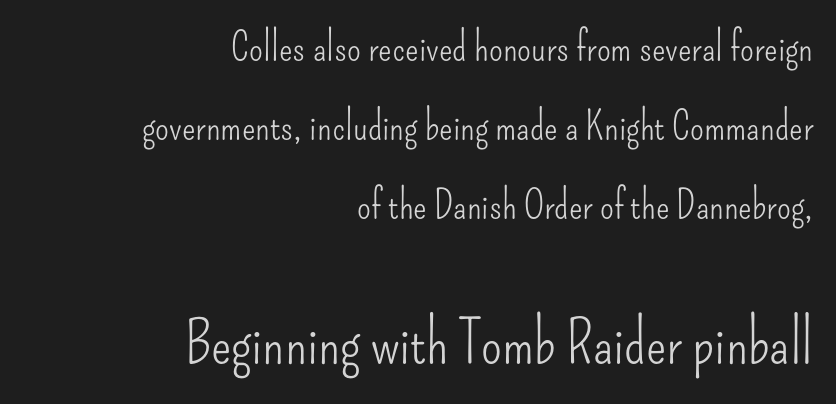
Larger block? The one below; the one above is distinctly smaller. How would I describe the line gaps? Wide and relaxed. Characters follow at the spacing the type designer built in. Typographically, this falls in the sans-serif category.
